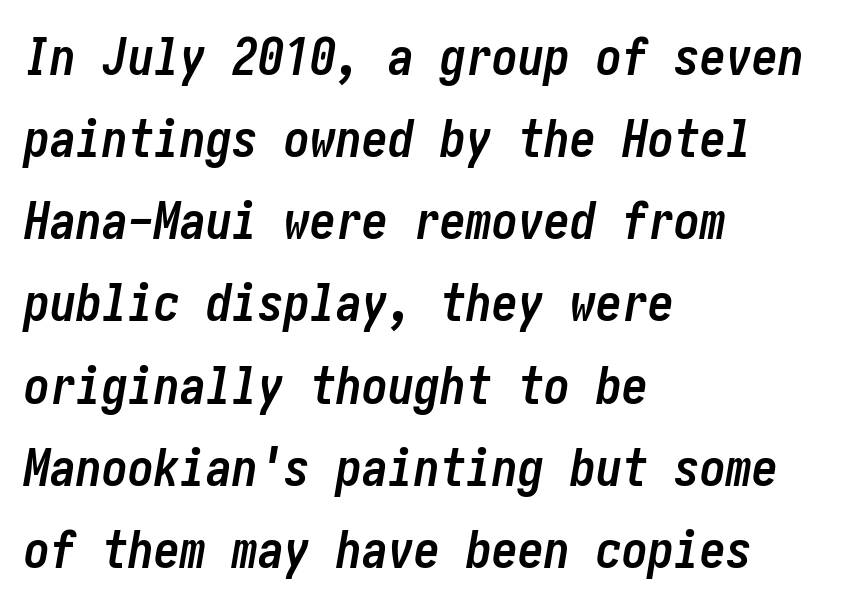
Q: Is the text bold? A: Yes.
Q: Is the text italic (slanted)? A: Yes, it leans right by about 10 degrees.
Q: Is the text underlined? A: No.
Q: How is the paragraph aligned? A: Left-aligned.
Q: Is the spacing between letters normal or unusually wide? A: Normal.
Q: Is the spacing between lines tight, normal or loose? A: Normal.
Q: Width (condensed, normal, or wide)? A: Condensed.
Q: Stroke contrast? A: Low.
Q: x-height? A: Medium.
